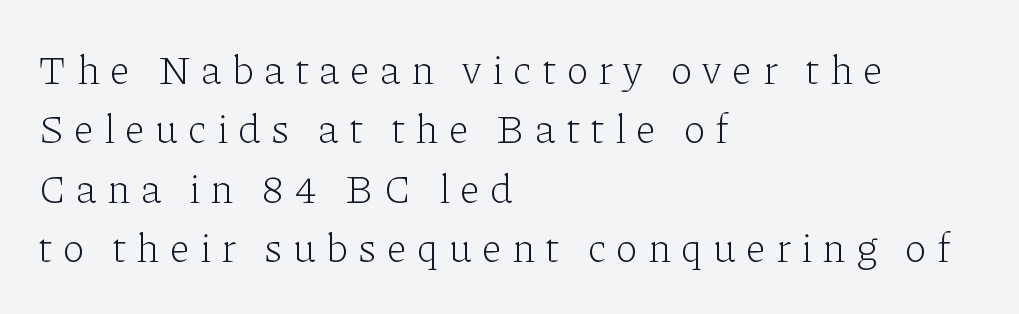
The image shows 41 px light serif type, upright; set left-aligned, normal line spacing (1.45x), unusually wide letter spacing (+0.24 em), not underlined; low stroke contrast and a medium x-height.
